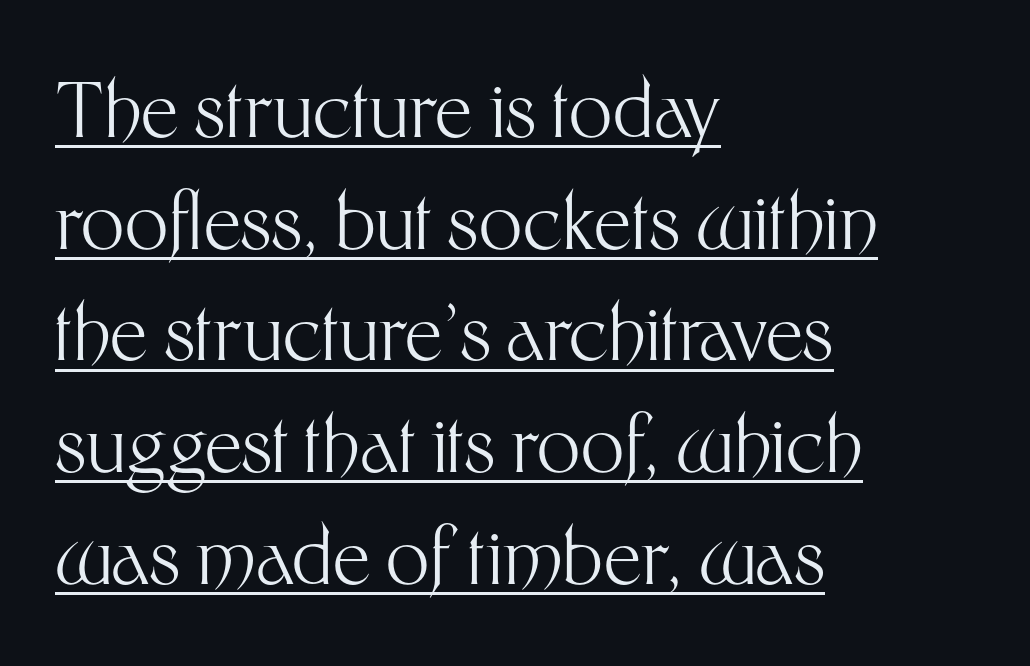
{"serif": "no", "italic": "no", "bold": "no", "weight": "light", "width": "normal", "stroke_contrast": "medium", "x_height": "medium", "monospaced": "no", "underline": "yes", "align": "left", "line_spacing": "normal", "line_spacing_ratio": 1.47, "letter_spacing": "normal", "letter_spacing_em": 0.0, "glyph_px": 76}
